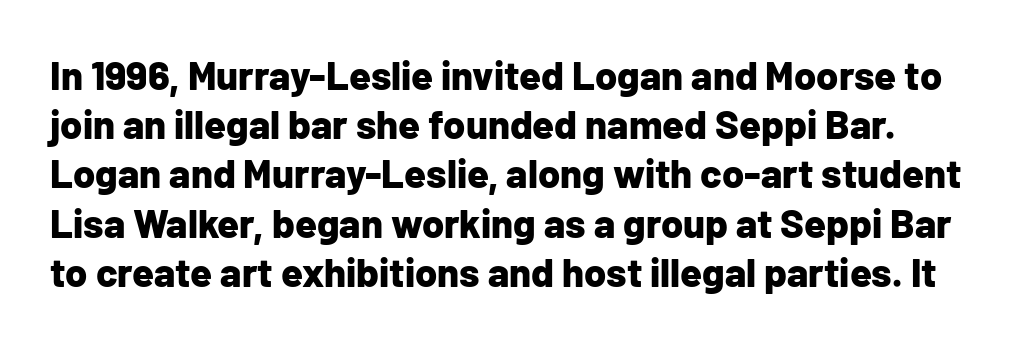
{"serif": "no", "italic": "no", "bold": "yes", "weight": "bold", "width": "normal", "stroke_contrast": "low", "x_height": "medium", "monospaced": "no", "underline": "no", "line_spacing_ratio": 1.23, "letter_spacing": "normal", "letter_spacing_em": 0.0, "glyph_px": 40}
